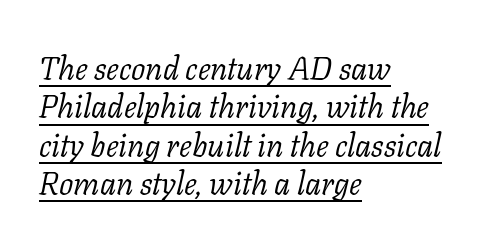
The image shows 32 px light serif type, italic (leaning right); set left-aligned, line spacing 1.2x, normal letter spacing, underlined; low stroke contrast and a medium x-height.
